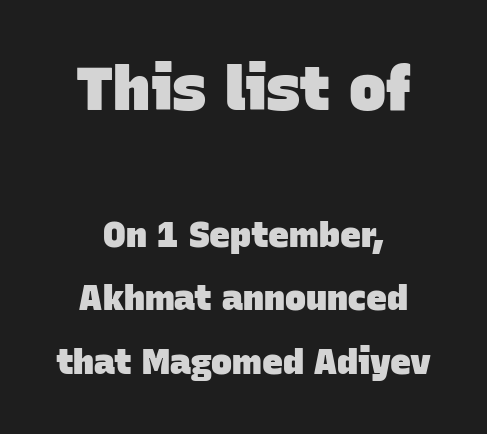
This is sans-serif lettering, the kind often seen on screens and signage. Nobody drew a line under any word here. A typesetter would call this zero additional tracking. The paragraph has two soft edges and a firm central axis. On the weight axis this lands at bold, roughly 700. Varying glyph widths throughout — classic text-font behaviour.
